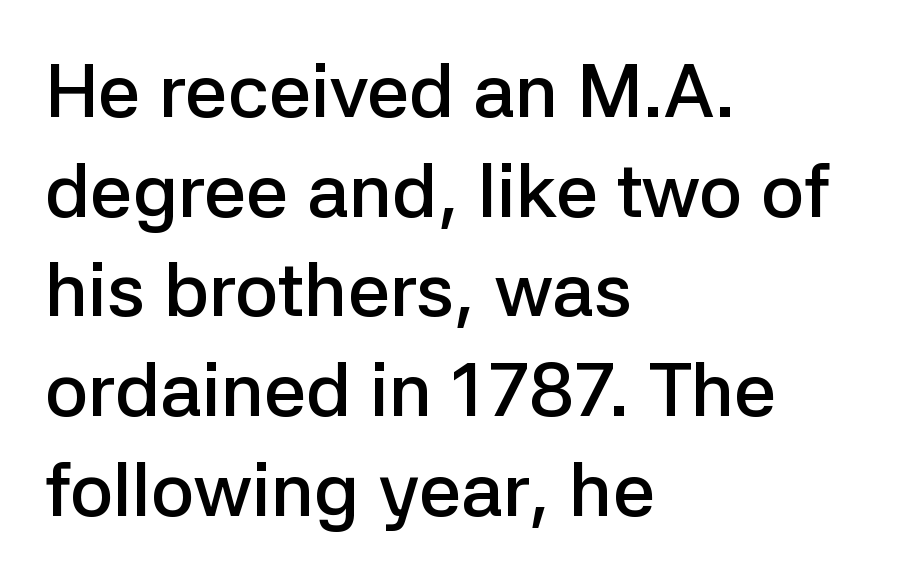
The image shows 75 px semibold sans-serif type, upright; set left-aligned, normal line spacing (1.33x), normal letter spacing, not underlined; low stroke contrast and a medium x-height.
